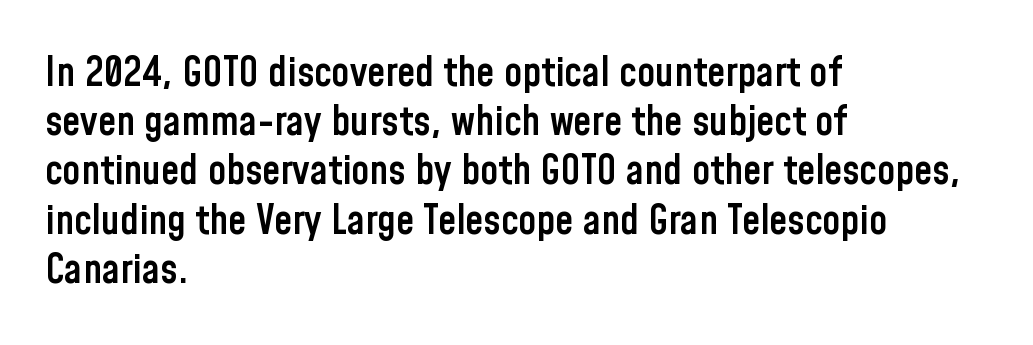
When letters stand straight like this, we call the style roman or upright. Check under the words: just untouched page. The rendering shows plain stroke endings on the letterforms — a sans-serif design. Every row of glyphs begins at an identical x-position on the left.
